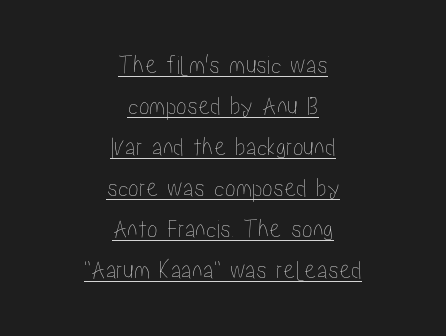
Vertical strokes here are truly vertical. Normally led — the rows are evenly, conventionally spaced. Horizontal alignment here is central, giving a formal, balanced look. Glance below the letters and you will spot a drawn line. Nothing unusual about the tracking: characters are spaced as the font intends.
